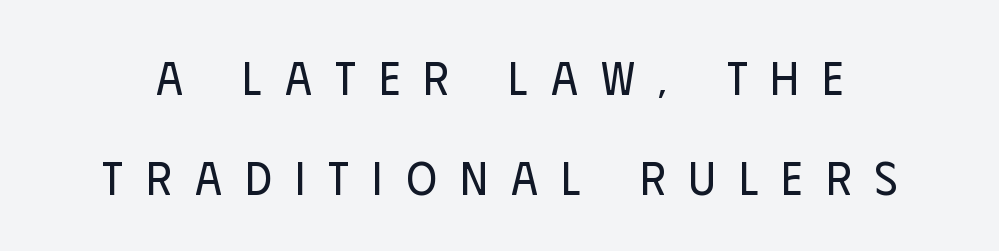
{"serif": "no", "italic": "no", "bold": "no", "weight": "regular", "width": "condensed", "stroke_contrast": "low", "x_height": "large", "monospaced": "no", "underline": "no", "line_spacing": "loose", "line_spacing_ratio": 2.12, "letter_spacing": "wide", "letter_spacing_em": 0.5, "glyph_px": 47}
